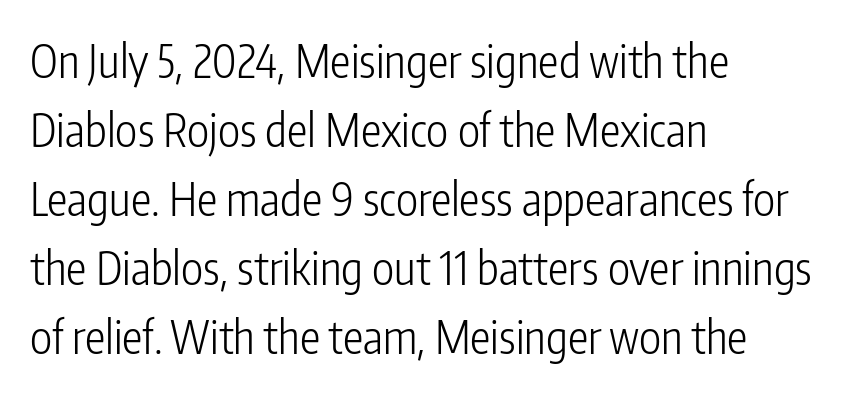
Compared with typical body copy, the letter spacing here is the same. It's the straight-up-and-down kind of type. How would I describe the line gaps? Plain and ordinary. Serif or sans? Sans — the stroke terminals are bare. Line starts are locked; line ends wander. The rendering uses natural spacing where letterforms have individual widths.
